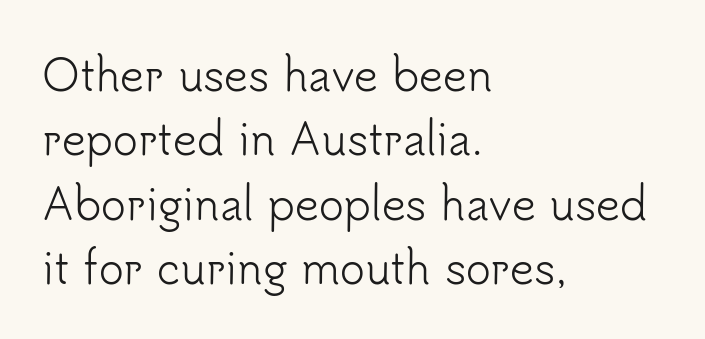
{"serif": "no", "italic": "no", "bold": "no", "weight": "light", "width": "normal", "stroke_contrast": "low", "x_height": "small", "monospaced": "no", "underline": "no", "align": "left", "line_spacing": "normal", "line_spacing_ratio": 1.53, "letter_spacing": "normal", "letter_spacing_em": 0.0, "glyph_px": 42}
